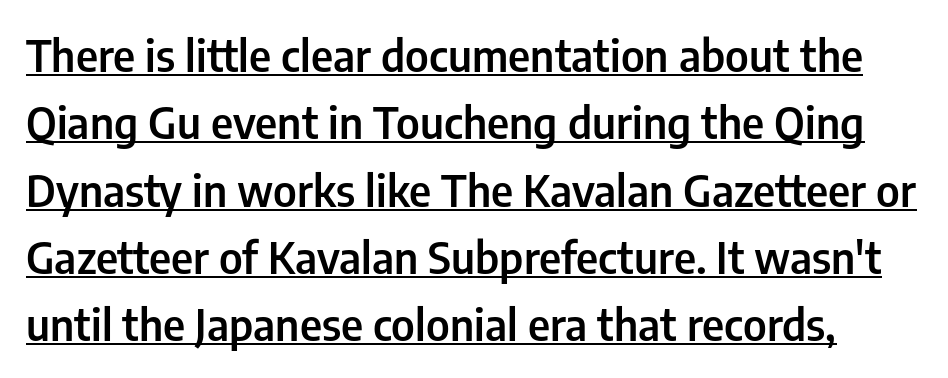
The gaps between neighbouring characters are ordinary and unremarkable. The lines sit at an ordinary, default distance from one another. Strokes here are thickened, but only to semibold level. Looks like regular typesetting: each glyph gets only the width it needs. Letterform terminals end flat and unadorned throughout the passage.
